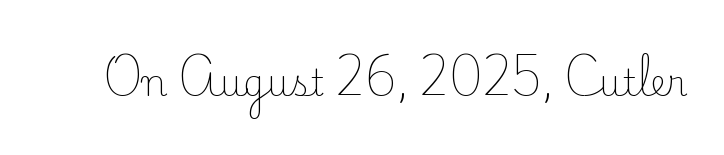
Q: Is the text bold? A: No.
Q: Is the text italic (slanted)? A: No, it is upright.
Q: Is the typeface a serif or a sans-serif typeface? A: Serif.
Q: Is the text underlined? A: No.
Q: Is the spacing between letters normal or unusually wide? A: Normal.
Q: Width (condensed, normal, or wide)? A: Normal.
Q: Stroke contrast? A: Low.
Q: x-height? A: Small.
Q: Monospaced? A: No.
